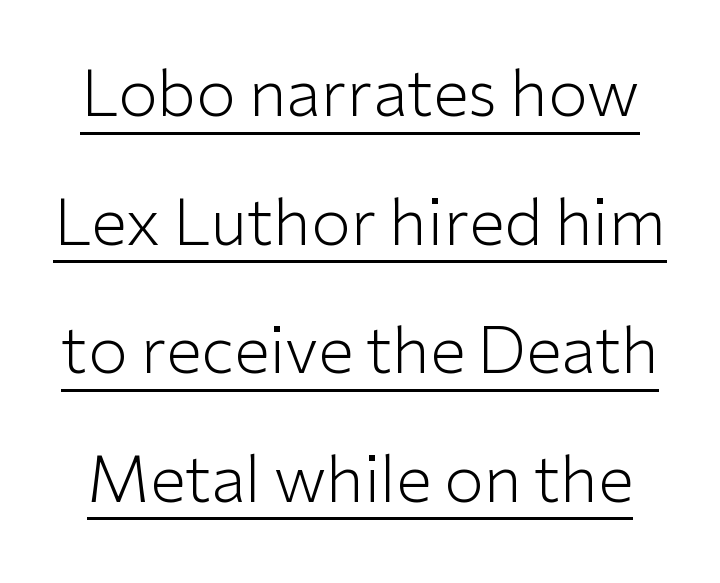
Q: Is the text bold? A: No.
Q: Is the text italic (slanted)? A: No, it is upright.
Q: Is the typeface a serif or a sans-serif typeface? A: Sans-serif.
Q: Is the text underlined? A: Yes.
Q: Is the spacing between letters normal or unusually wide? A: Normal.
Q: Is the spacing between lines tight, normal or loose? A: Loose.
Q: Width (condensed, normal, or wide)? A: Normal.
Q: Stroke contrast? A: Low.
Q: x-height? A: Medium.
Q: Monospaced? A: No.
